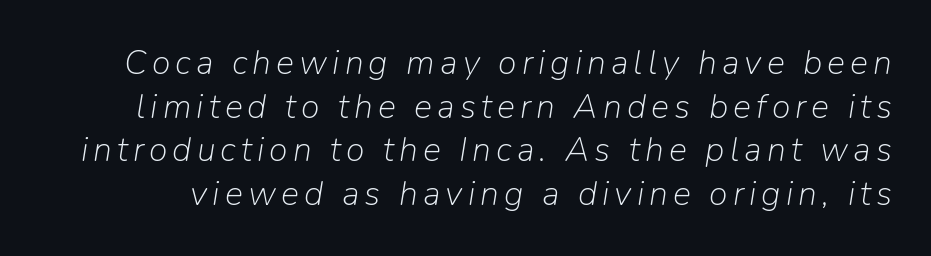
Here the designer chose a conventional face with non-uniform glyph widths. Baseline-to-baseline distance is the conventional proportion of letter height. Rule under the text: the space is simply empty. It's the slanting kind of type. Stems and bowls with no extra thickness — not bold.
